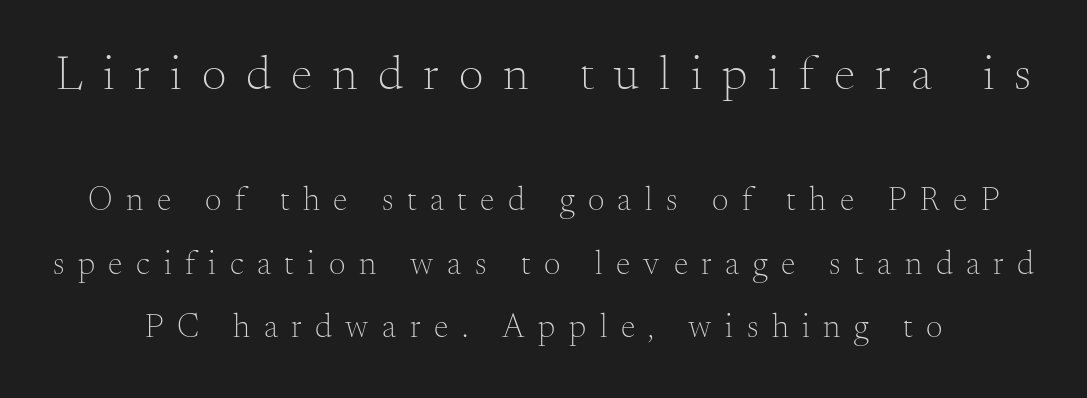
In terms of letterspacing, this is a distinctly airy, spread setting. The emphasis by scale lands on block number one, above. Yep, those are serifs on the letters. Note the varied advance widths — an 'i' is clearly narrower than an 'm'. This is roman type, the default non-slanted kind.
